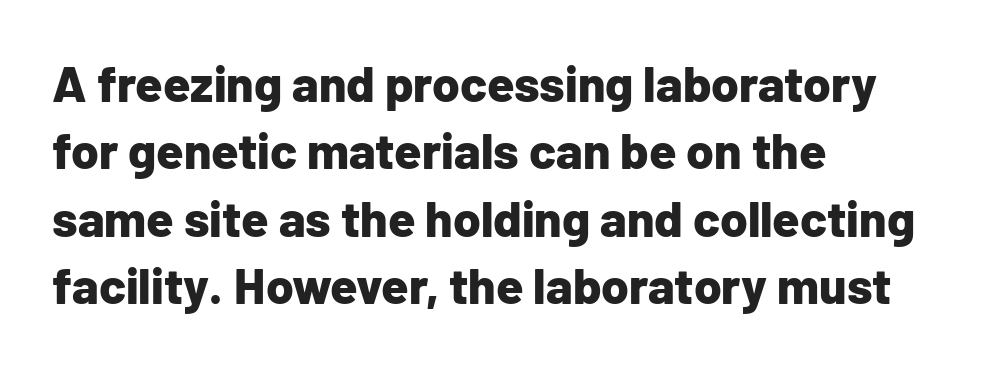
The passage shown is emphatically bold. Spacing between characters is what you'd get straight out of the box. The rendering uses a moderate line-height, typical for paragraphs. Which margin do the lines hug? The left one — the right edge is uneven. Quick note: not italic, upright.
